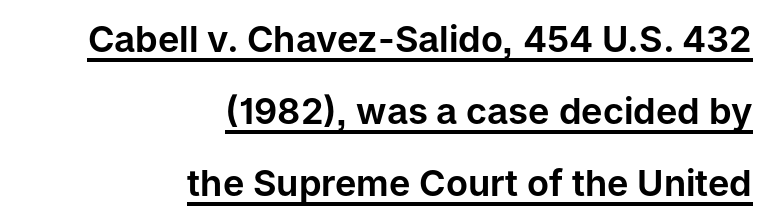
{"serif": "no", "italic": "no", "width": "normal", "stroke_contrast": "low", "x_height": "medium", "monospaced": "no", "underline": "yes", "align": "right", "line_spacing": "loose", "line_spacing_ratio": 2.0, "letter_spacing": "normal", "letter_spacing_em": 0.0, "glyph_px": 36}
